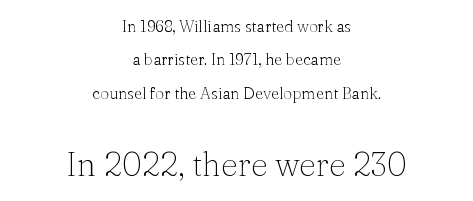
Loosely led — the rows are spread out. Classification — serif. The strip under each line holds only bare page. One-word summary of the alignment: center. Italic: no, the glyphs are upright roman. The rendering enlarges the type as you move from the upper chunk to the lower.
